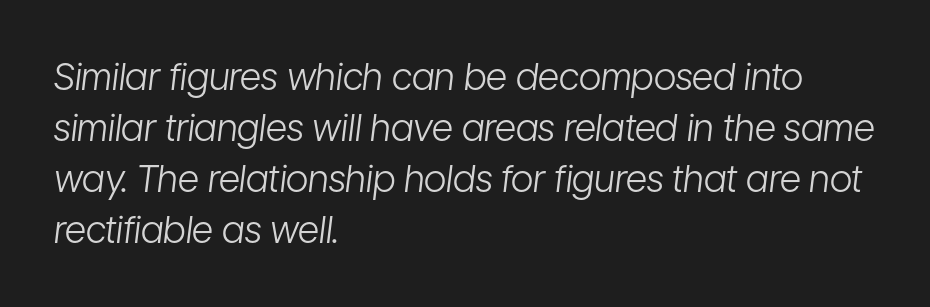
{"italic": "yes", "lean": "right", "slant_degrees": 7, "bold": "no", "weight": "light", "width": "condensed", "stroke_contrast": "low", "x_height": "medium", "monospaced": "no", "underline": "no", "align": "left", "line_spacing": "normal", "line_spacing_ratio": 1.38, "letter_spacing": "normal", "letter_spacing_em": 0.0, "glyph_px": 37}
